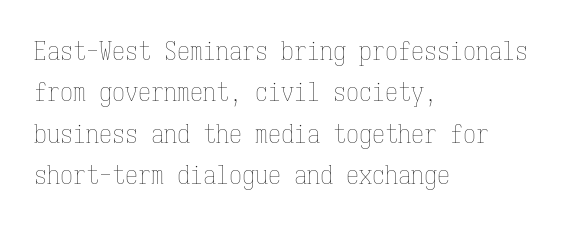
Q: Is the text bold? A: No.
Q: Is the text italic (slanted)? A: No, it is upright.
Q: Is the text underlined? A: No.
Q: How is the paragraph aligned? A: Left-aligned.
Q: Is the spacing between letters normal or unusually wide? A: Normal.
Q: Is the spacing between lines tight, normal or loose? A: Normal.
